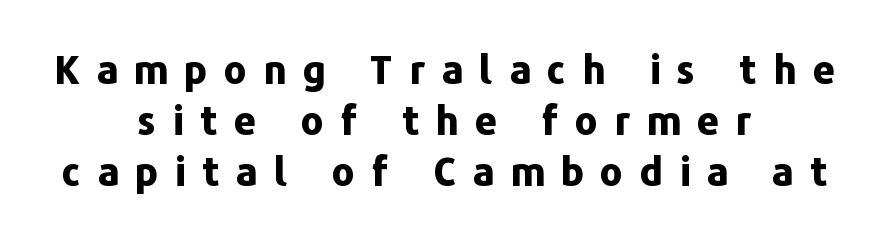
Q: Is the text bold? A: Yes.
Q: Is the text italic (slanted)? A: No, it is upright.
Q: Is the typeface a serif or a sans-serif typeface? A: Sans-serif.
Q: Is the text underlined? A: No.
Q: How is the paragraph aligned? A: Centered.
Q: Is the spacing between letters normal or unusually wide? A: Unusually wide.
Q: Is the spacing between lines tight, normal or loose? A: Normal.
Q: Width (condensed, normal, or wide)? A: Normal.
Q: Stroke contrast? A: Low.
Q: x-height? A: Medium.
Q: Monospaced? A: No.
